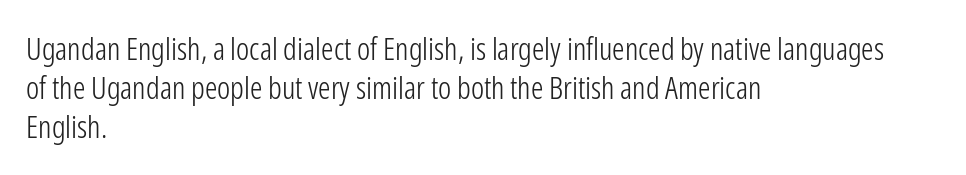
{"serif": "no", "italic": "no", "bold": "no", "weight": "light", "width": "condensed", "stroke_contrast": "low", "x_height": "medium", "monospaced": "no", "underline": "no", "align": "left", "line_spacing": "normal", "line_spacing_ratio": 1.26, "letter_spacing": "normal", "letter_spacing_em": 0.0, "glyph_px": 31}
